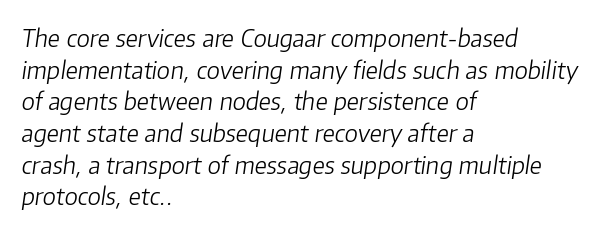
Q: Is the text bold? A: No.
Q: Is the text italic (slanted)? A: Yes, it leans right by about 8 degrees.
Q: Is the text underlined? A: No.
Q: How is the paragraph aligned? A: Left-aligned.
Q: Is the spacing between letters normal or unusually wide? A: Normal.
Q: Is the spacing between lines tight, normal or loose? A: Normal.
